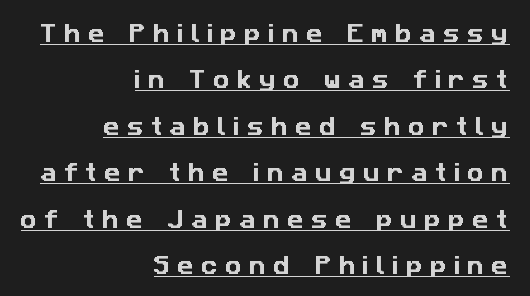
The image shows 21 px text type; set right-aligned, loose line spacing (2.21x), unusually wide letter spacing (+0.33 em), underlined.
